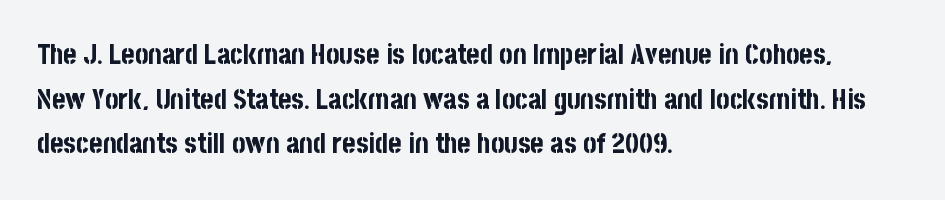
Teacher's note: observe the even left margin — that is flush-left alignment. Spacing between characters is what you'd get straight out of the box. In terms of weight, the rendering is a true, heavy bold. Here the designer chose a conventional face with non-uniform glyph widths.
